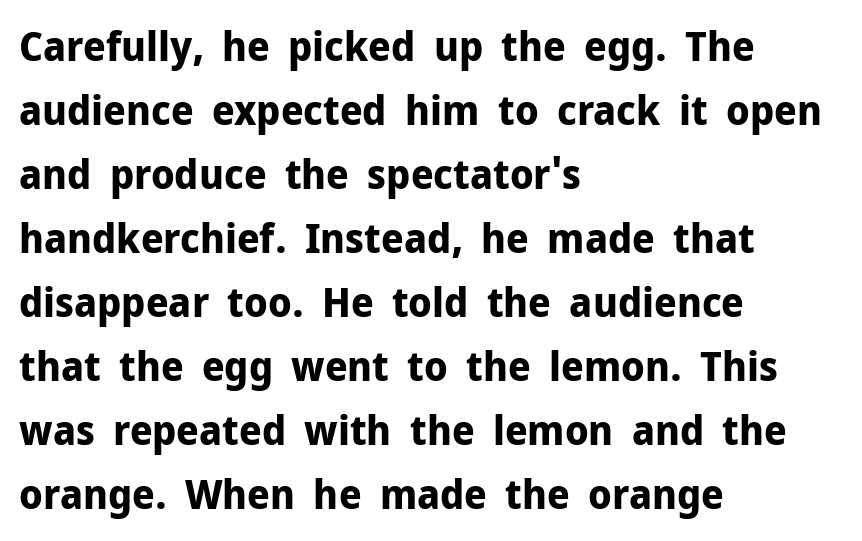
These lines are composed in type without serifs. Vertically, the passage feels balanced, rows spaced as you'd expect. In CSS terms this would be text-align: left. Words appear dense and cohesive because spacing is normal. Varying glyph widths throughout — classic text-font behaviour. Rendered with straight, roman letterforms.
